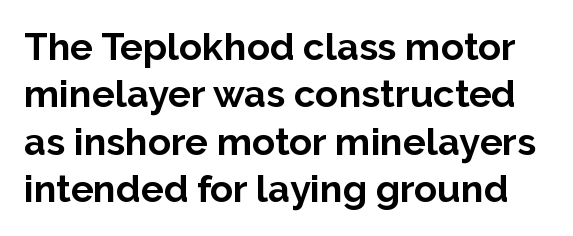
The image shows 38 px bold sans-serif type, upright; set normal line spacing (1.25x), normal letter spacing, not underlined; low stroke contrast and a medium x-height.
